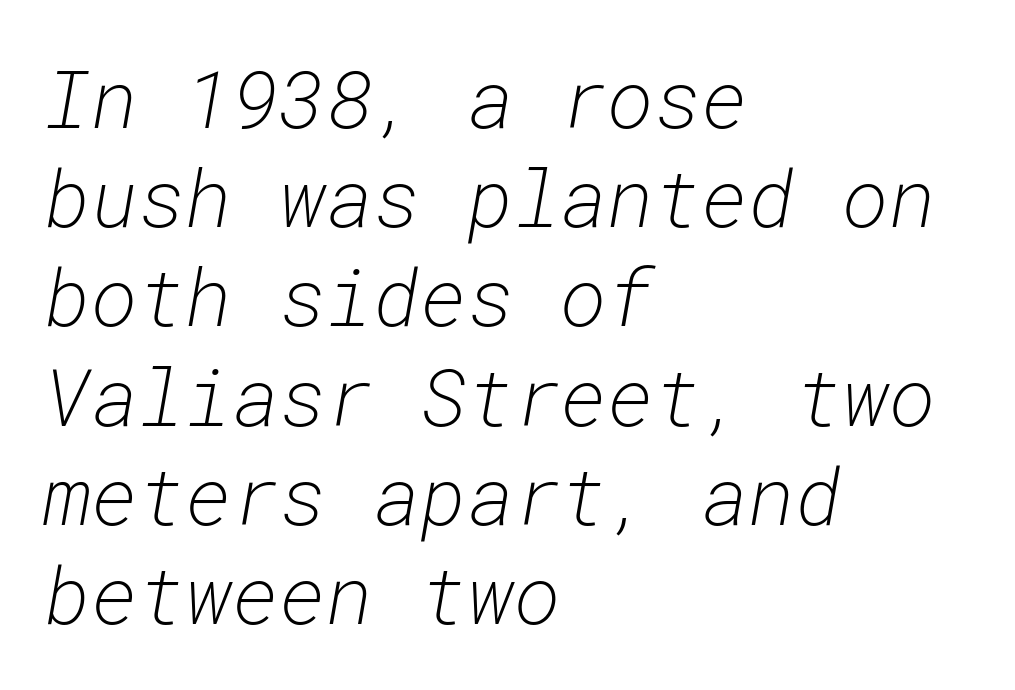
The image shows 80 px light type, italic (leaning right), monospaced; set left-aligned, line spacing 1.24x, normal letter spacing, not underlined; low stroke contrast and a medium x-height.
